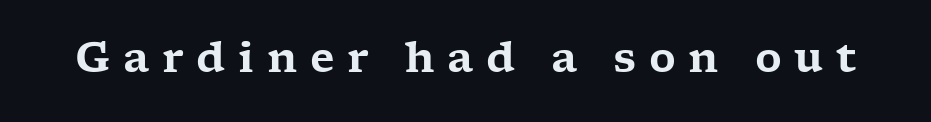
Q: Is the text italic (slanted)? A: No, it is upright.
Q: Is the typeface a serif or a sans-serif typeface? A: Serif.
Q: Is the text underlined? A: No.
Q: Is the spacing between letters normal or unusually wide? A: Unusually wide.
Q: Width (condensed, normal, or wide)? A: Wide.
Q: Stroke contrast? A: Low.
Q: x-height? A: Medium.
Q: Monospaced? A: No.
